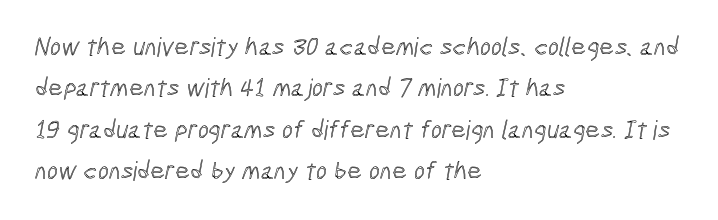
Beneath every word, the page is bare. Visually the block forms a straight wall on the left and a jagged coastline on the right. The lines sit at an ordinary, default distance from one another. A typesetter would call this zero additional tracking.
